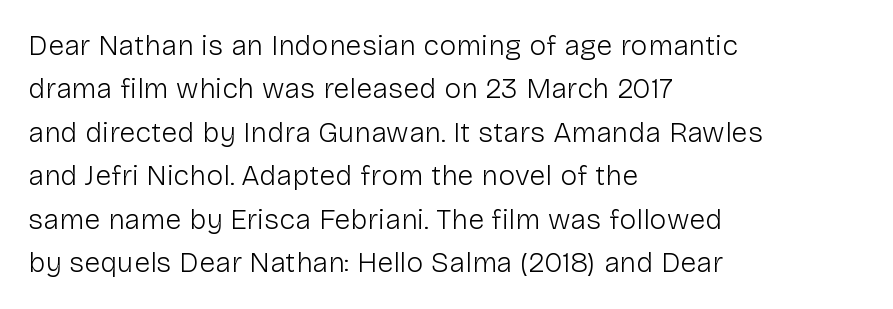
The image shows 29 px light sans-serif type, upright; set left-aligned, normal line spacing (1.5x), normal letter spacing, not underlined; low stroke contrast and a medium x-height.
